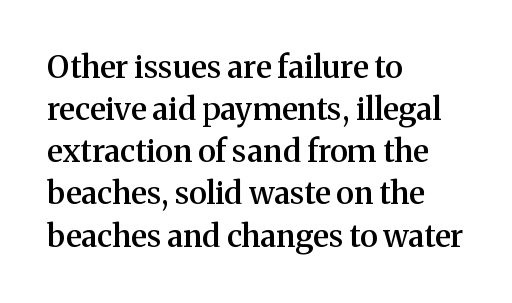
{"serif": "yes", "italic": "no", "bold": "semi", "weight": "semibold", "width": "normal", "stroke_contrast": "medium", "x_height": "medium", "monospaced": "no", "underline": "no", "align": "left", "line_spacing": "normal", "line_spacing_ratio": 1.36, "letter_spacing": "normal", "letter_spacing_em": 0.0, "glyph_px": 31}
